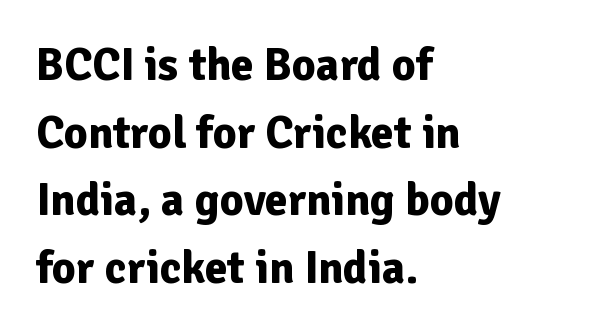
Q: Is the text bold? A: Yes.
Q: Is the text italic (slanted)? A: No, it is upright.
Q: Is the typeface a serif or a sans-serif typeface? A: Sans-serif.
Q: Is the text underlined? A: No.
Q: How is the paragraph aligned? A: Left-aligned.
Q: Is the spacing between letters normal or unusually wide? A: Normal.
Q: Is the spacing between lines tight, normal or loose? A: Normal.
Q: Width (condensed, normal, or wide)? A: Normal.
Q: Stroke contrast? A: Low.
Q: x-height? A: Medium.
Q: Monospaced? A: No.
